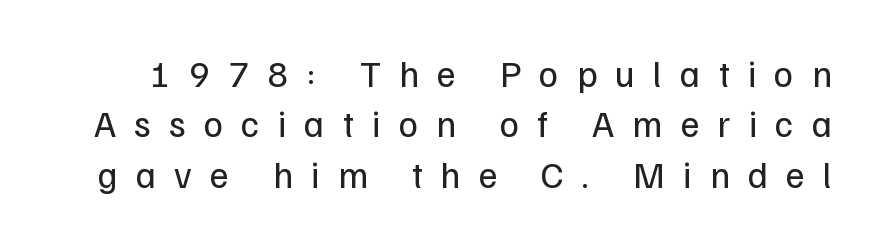
{"serif": "no", "italic": "no", "bold": "no", "weight": "regular", "width": "normal", "stroke_contrast": "low", "x_height": "medium", "monospaced": "no", "underline": "no", "line_spacing": "normal", "line_spacing_ratio": 1.36, "letter_spacing": "wide", "letter_spacing_em": 0.49, "glyph_px": 37}
